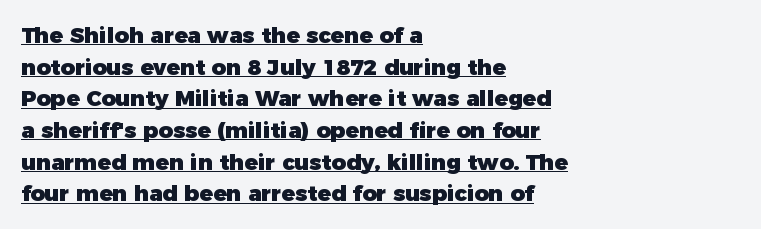
Q: Is the text bold? A: Yes.
Q: Is the text italic (slanted)? A: No, it is upright.
Q: Is the text underlined? A: Yes.
Q: How is the paragraph aligned? A: Left-aligned.
Q: Is the spacing between letters normal or unusually wide? A: Normal.
Q: Is the spacing between lines tight, normal or loose? A: Normal.
